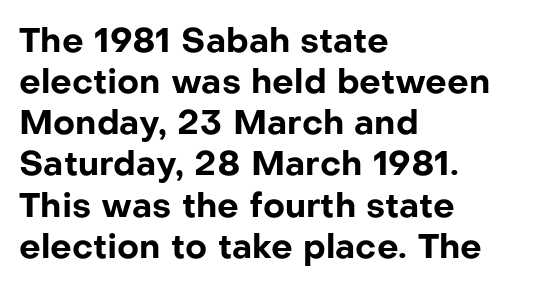
Q: Is the text bold? A: Yes.
Q: Is the text italic (slanted)? A: No, it is upright.
Q: Is the typeface a serif or a sans-serif typeface? A: Sans-serif.
Q: Is the text underlined? A: No.
Q: How is the paragraph aligned? A: Left-aligned.
Q: Is the spacing between letters normal or unusually wide? A: Normal.
Q: Width (condensed, normal, or wide)? A: Normal.
Q: Stroke contrast? A: Low.
Q: x-height? A: Medium.
Q: Monospaced? A: No.
